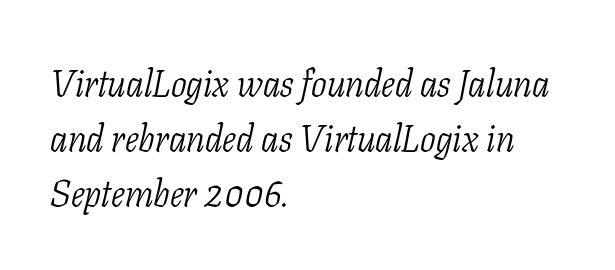
The gap between lines stays unmarked. The face used here is seriffed, in the tradition of book romans. If you measured baseline to baseline, you'd find a middling distance. The cut favours lightness, reaching ordinary text weight at its darkest. The gaps between neighbouring characters are ordinary and unremarkable.
